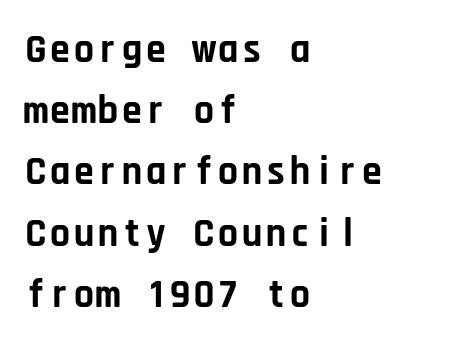
The image shows 40 px bold sans-serif type, upright, monospaced; set left-aligned, normal line spacing (1.53x), normal letter spacing, not underlined; low stroke contrast and a large x-height.
